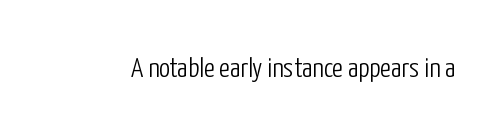
Note: no serifs on the glyphs. You can tell it's not italic because the verticals are truly vertical. On a weight scale, this lands at 450 or below. Rule under the text: the space is simply empty. Is this a fixed-width face? No — the glyphs have proportional, varying widths.
